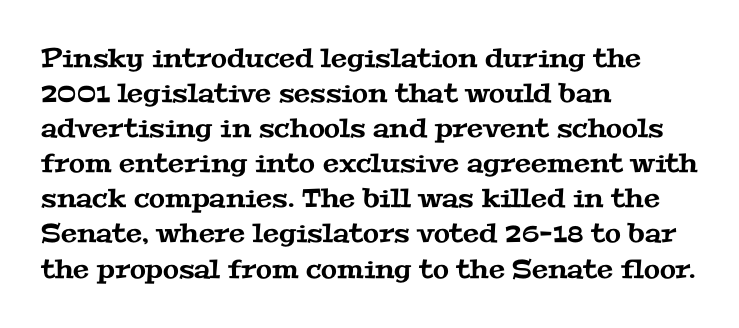
A classic flush-left, rag-right setting is used for this passage. Each word holds together tightly as a unit, with standard inter-letter gaps. The block of text has a typical density, with ordinary space between rows. A clean baseline with only descenders dipping below it.
